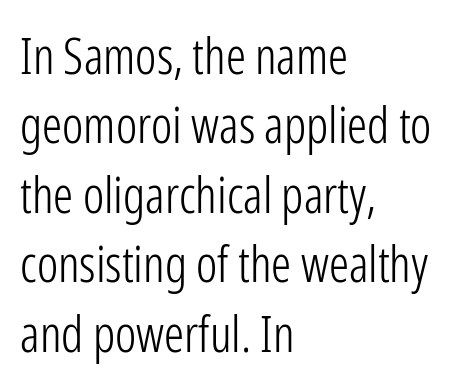
{"serif": "no", "italic": "no", "bold": "no", "weight": "light", "width": "condensed", "stroke_contrast": "low", "x_height": "medium", "monospaced": "no", "underline": "no", "align": "left", "line_spacing": "normal", "line_spacing_ratio": 1.39, "letter_spacing": "normal", "letter_spacing_em": 0.0, "glyph_px": 50}
